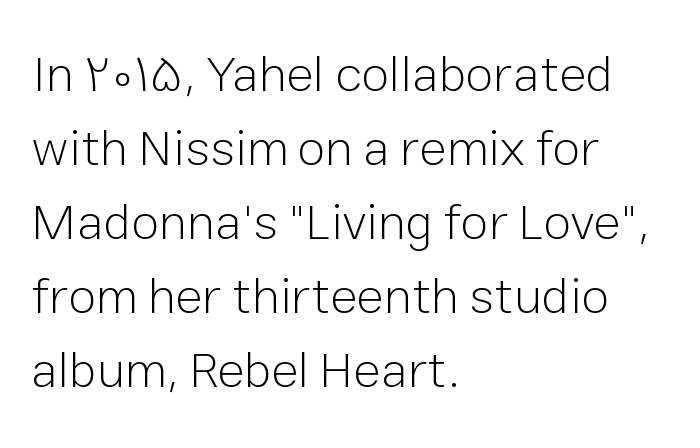
Q: Is the text bold? A: No.
Q: Is the text italic (slanted)? A: No, it is upright.
Q: Is the typeface a serif or a sans-serif typeface? A: Sans-serif.
Q: Is the text underlined? A: No.
Q: How is the paragraph aligned? A: Left-aligned.
Q: Is the spacing between letters normal or unusually wide? A: Normal.
Q: Is the spacing between lines tight, normal or loose? A: Normal.
Q: Width (condensed, normal, or wide)? A: Normal.
Q: Stroke contrast? A: Low.
Q: x-height? A: Medium.
Q: Monospaced? A: No.
